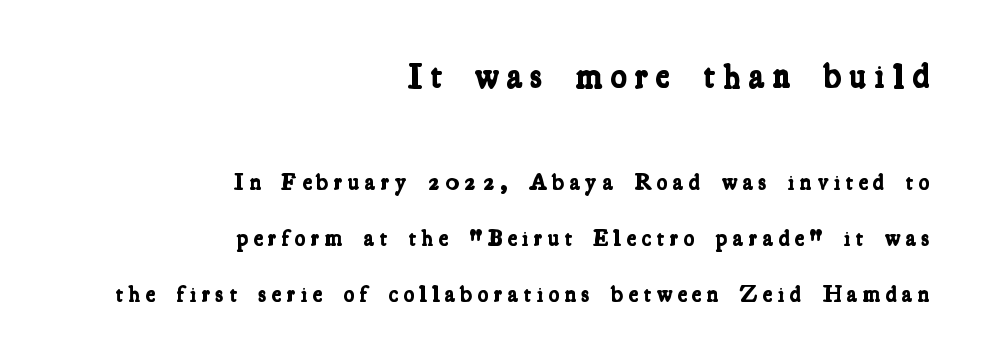
The image shows 35 px bold, condensed serif type; set right-aligned, loose line spacing (2.43x), unusually wide letter spacing (+0.22 em), not underlined; the first (top) block is 1.52x larger; low stroke contrast and a medium x-height.
